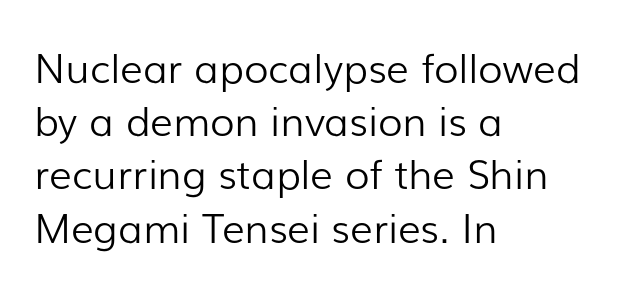
{"serif": "no", "italic": "no", "bold": "no", "weight": "light", "width": "normal", "stroke_contrast": "low", "x_height": "medium", "monospaced": "no", "underline": "no", "align": "left", "line_spacing": "normal", "line_spacing_ratio": 1.33, "letter_spacing": "normal", "letter_spacing_em": 0.0, "glyph_px": 40}
